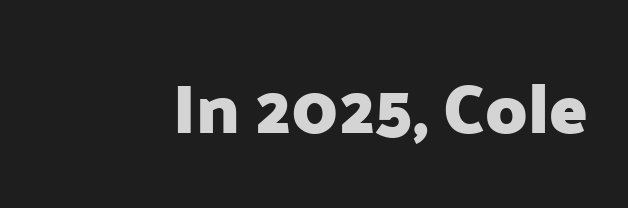
The image shows 70 px heavy sans-serif type, upright; set normal letter spacing, not underlined; low stroke contrast and a medium x-height.
